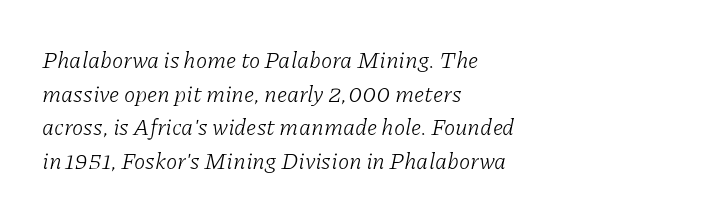
{"italic": "yes", "lean": "right", "slant_degrees": 11, "bold": "no", "underline": "no", "align": "left", "line_spacing": "normal", "line_spacing_ratio": 1.46, "letter_spacing": "normal", "letter_spacing_em": 0.0, "glyph_px": 23}
